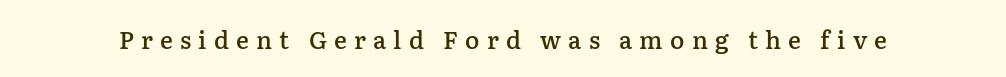
{"italic": "no", "bold": "semi", "underline": "no", "letter_spacing": "wide", "letter_spacing_em": 0.3, "glyph_px": 24}
